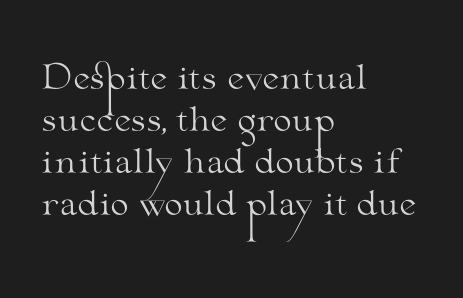
When letters stand straight like this, we call the style roman or upright. No word sits above an underline. The rendering uses natural spacing where letterforms have individual widths. The paragraph has a hard left edge and a soft right edge. The passage shown is typeset with a serif family.
